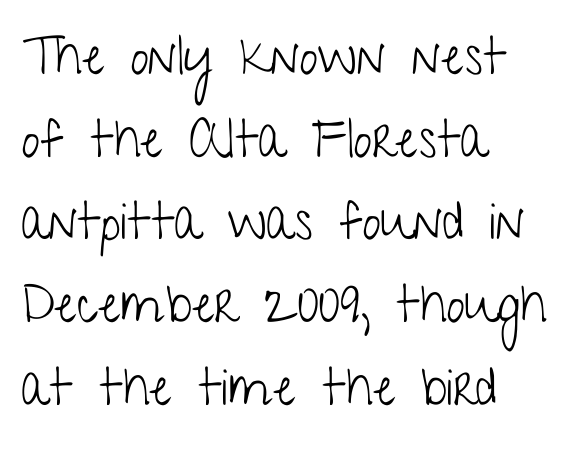
Heaviness? Minimal to ordinary, like unemphasized prose. The letters stand straight up with perfectly vertical stems. Visually the block forms a straight wall on the left and a jagged coastline on the right. This rendering leaves character spacing at its baseline value. Type style note: lacks serifs.
